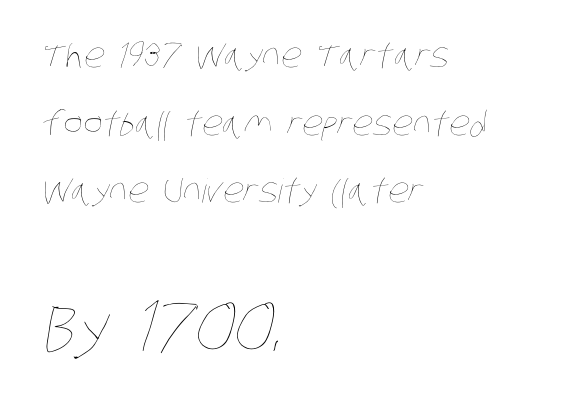
The image shows 66 px thin, condensed type; set left-aligned, loose line spacing (2.05x), normal letter spacing, not underlined; the second (bottom) block is 2.0x larger; low stroke contrast and a large x-height.
